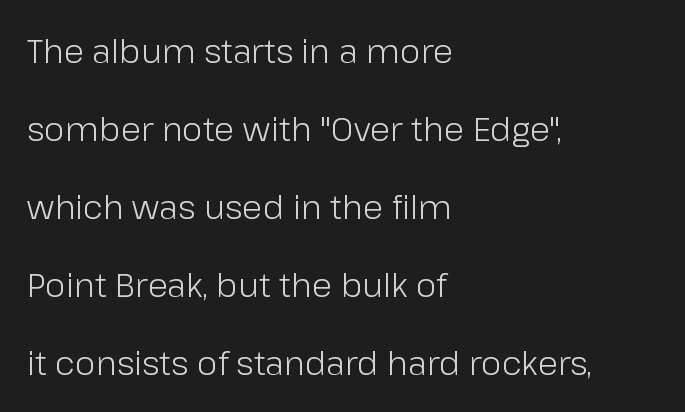
{"serif": "no", "italic": "no", "bold": "no", "weight": "light", "width": "normal", "stroke_contrast": "low", "x_height": "medium", "monospaced": "no", "underline": "no", "align": "left", "line_spacing": "loose", "line_spacing_ratio": 2.36, "letter_spacing": "normal", "letter_spacing_em": 0.0, "glyph_px": 33}
